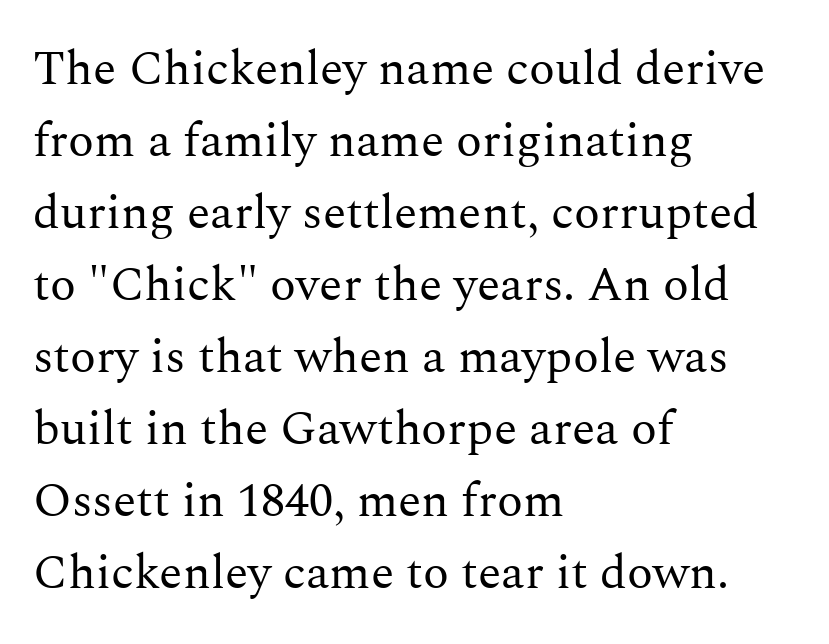
The image shows 48 px regular-weight serif type, upright; set left-aligned, normal line spacing (1.5x), normal letter spacing, not underlined; medium stroke contrast and a medium x-height.
